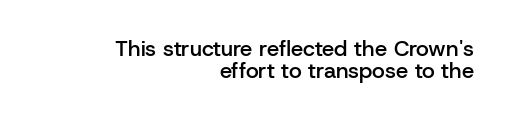
Q: Is the text bold? A: Semi-bold.
Q: Is the text italic (slanted)? A: No, it is upright.
Q: Is the text underlined? A: No.
Q: How is the paragraph aligned? A: Right-aligned.
Q: Is the spacing between letters normal or unusually wide? A: Normal.
Q: Is the spacing between lines tight, normal or loose? A: Tight.
